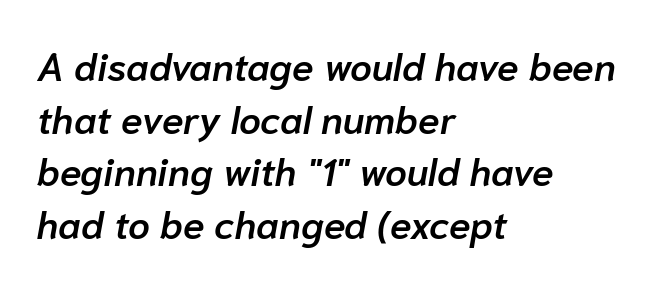
{"italic": "yes", "lean": "right", "slant_degrees": 10, "bold": "semi", "weight": "semibold", "width": "normal", "stroke_contrast": "low", "x_height": "medium", "monospaced": "no", "underline": "no", "align": "left", "line_spacing": "normal", "line_spacing_ratio": 1.35, "letter_spacing": "normal", "letter_spacing_em": 0.0, "glyph_px": 39}
